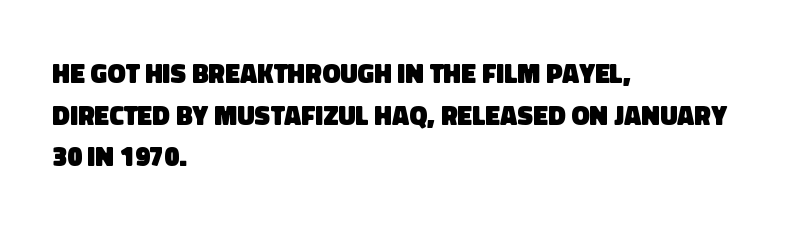
{"bold": "yes", "underline": "no", "align": "left", "line_spacing": "normal", "line_spacing_ratio": 1.54, "letter_spacing": "normal", "letter_spacing_em": 0.0, "glyph_px": 27}
